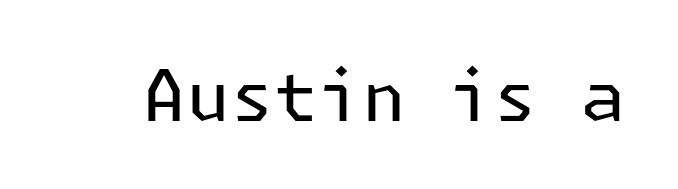
{"serif": "no", "italic": "no", "bold": "no", "weight": "regular", "width": "normal", "stroke_contrast": "low", "x_height": "medium", "underline": "no", "letter_spacing": "normal", "letter_spacing_em": 0.0, "glyph_px": 71}
